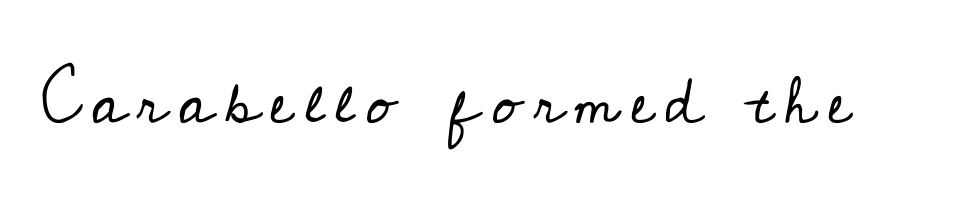
Heft: none added — not bold. Anything drawn beneath the words? Only blank space. Typographically, this falls in the serif category. Do the characters align in a grid? No, the font is proportional.
